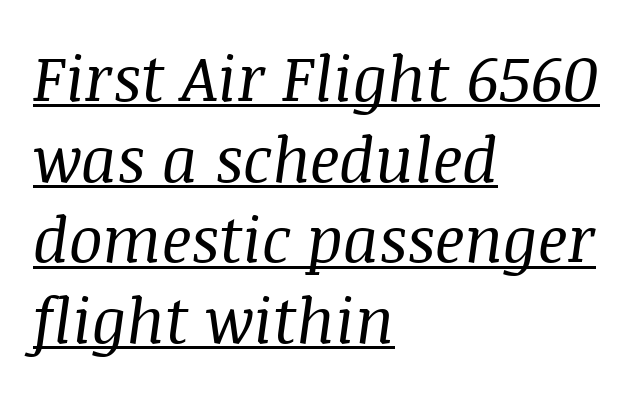
The image shows 63 px regular-weight serif type, italic (leaning right); set left-aligned, normal line spacing (1.28x), normal letter spacing, underlined; medium stroke contrast and a large x-height.
